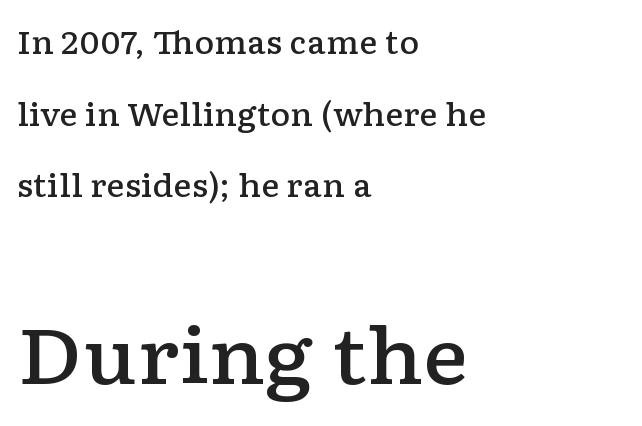
{"serif": "yes", "italic": "no", "bold": "semi", "weight": "semibold", "width": "wide", "stroke_contrast": "low", "x_height": "medium", "monospaced": "no", "underline": "no", "align": "left", "line_spacing": "loose", "line_spacing_ratio": 2.31, "letter_spacing": "normal", "letter_spacing_em": 0.0, "larger_block": "second", "size_ratio": 2.48, "glyph_px": 77}
